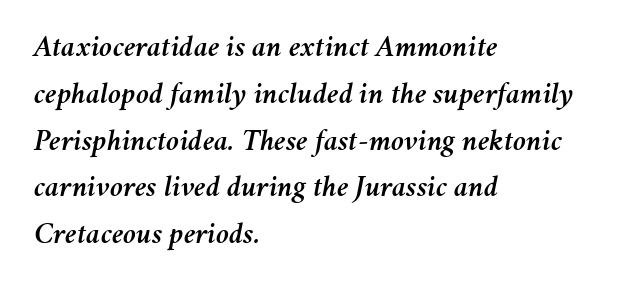
The image shows 30 px text type, italic (leaning right); set left-aligned, normal line spacing (1.56x), normal letter spacing, not underlined; medium stroke contrast and a medium x-height.
